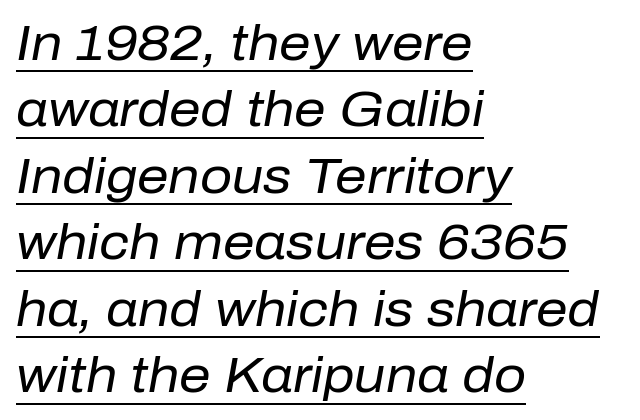
Q: Is the text bold? A: No.
Q: Is the text italic (slanted)? A: Yes, it leans right by about 10 degrees.
Q: Is the text underlined? A: Yes.
Q: How is the paragraph aligned? A: Left-aligned.
Q: Is the spacing between letters normal or unusually wide? A: Normal.
Q: Is the spacing between lines tight, normal or loose? A: Normal.
Q: Width (condensed, normal, or wide)? A: Normal.
Q: Stroke contrast? A: Low.
Q: x-height? A: Medium.
Q: Monospaced? A: No.
